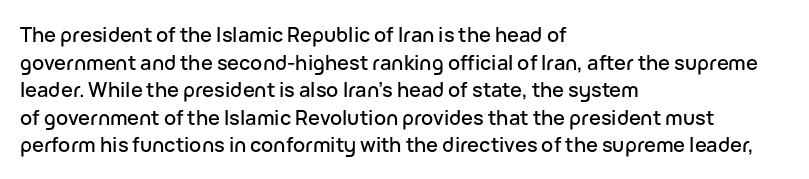
{"italic": "no", "underline": "no", "align": "left", "line_spacing": "normal", "line_spacing_ratio": 1.38, "letter_spacing": "normal", "letter_spacing_em": 0.0, "glyph_px": 20}
